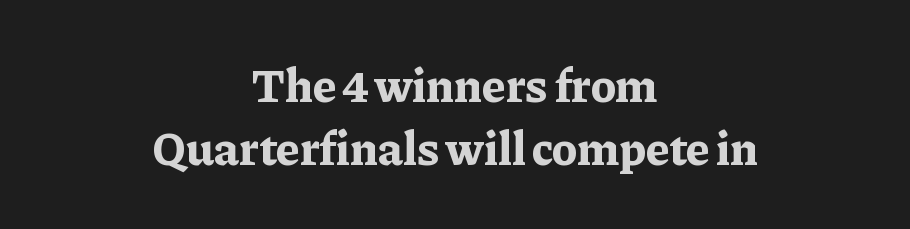
Q: Is the text bold? A: Yes.
Q: Is the text italic (slanted)? A: No, it is upright.
Q: Is the typeface a serif or a sans-serif typeface? A: Serif.
Q: Is the text underlined? A: No.
Q: How is the paragraph aligned? A: Centered.
Q: Is the spacing between letters normal or unusually wide? A: Normal.
Q: Is the spacing between lines tight, normal or loose? A: Normal.
Q: Width (condensed, normal, or wide)? A: Normal.
Q: Stroke contrast? A: Low.
Q: x-height? A: Medium.
Q: Monospaced? A: No.
